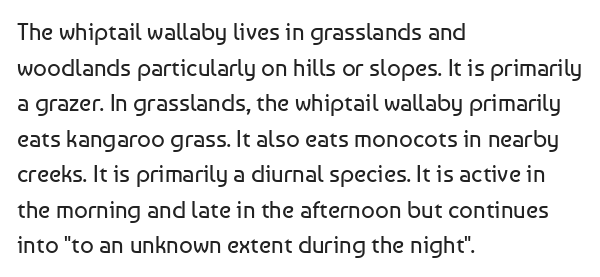
No italicization has been applied; the sample stays upright. Each line starts at the same left margin while the right side varies. Weight: regular or lighter. Compared with typical paragraphs, the rows here are spaced about the same. No extra tracking has been applied to these lines. Any mark beneath the type? The region is blank.
